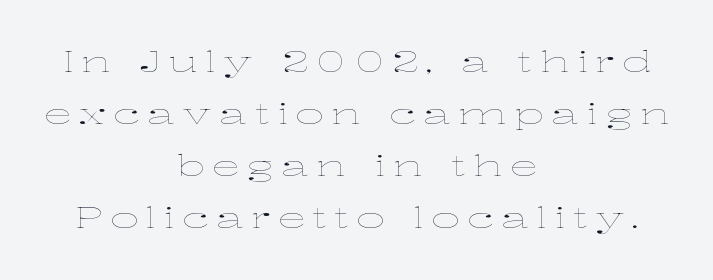
The image shows 28 px thin, wide type, upright; set centered, line spacing 1.86x, unusually wide letter spacing (+0.26 em), not underlined; low stroke contrast and a medium x-height.
